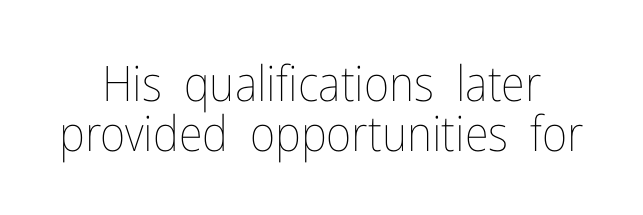
The image shows 49 px thin, condensed type, upright; set tight line spacing (1.03x), normal letter spacing, not underlined; low stroke contrast and a medium x-height.
